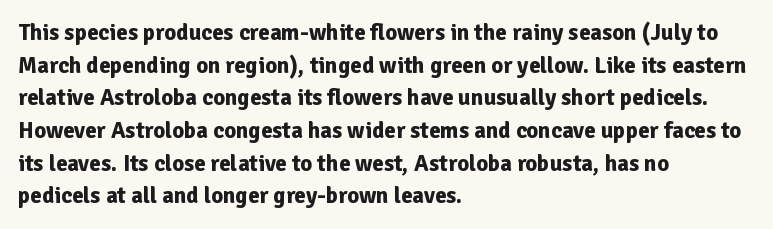
Here the glyphs are tracked normally, forming tight word shapes. One-word summary of the alignment: left. In terms of posture, this sample is upright. Notice how thick the strokes are: this is what a full bold looks like. The lines sit at an ordinary, default distance from one another.
